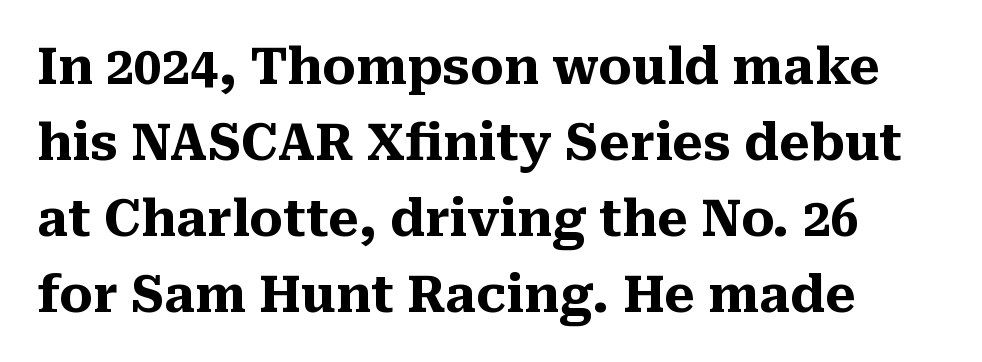
Q: Is the text bold? A: Yes.
Q: Is the text italic (slanted)? A: No, it is upright.
Q: Is the typeface a serif or a sans-serif typeface? A: Serif.
Q: Is the text underlined? A: No.
Q: Is the spacing between letters normal or unusually wide? A: Normal.
Q: Is the spacing between lines tight, normal or loose? A: Normal.
Q: Width (condensed, normal, or wide)? A: Normal.
Q: Stroke contrast? A: Medium.
Q: x-height? A: Medium.
Q: Monospaced? A: No.
